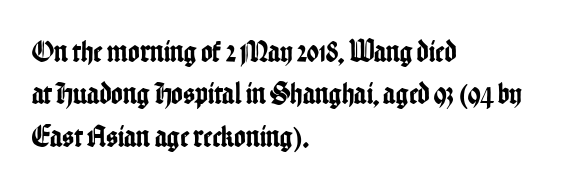
These lines are composed in type without serifs. Notice how the stems are strictly vertical — no italics here. Spacing verdict: proportional, widths tailored to each character. A student would call this left alignment; a typographer would say flush left, rag right. In terms of leading, this rendering sits right in the middle. Each word holds together tightly as a unit, with standard inter-letter gaps.
